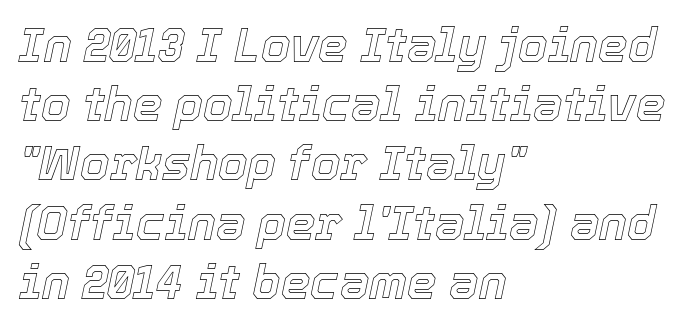
The image shows 47 px text type, italic (leaning right); set left-aligned, normal line spacing (1.26x), normal letter spacing, not underlined; a medium x-height.
